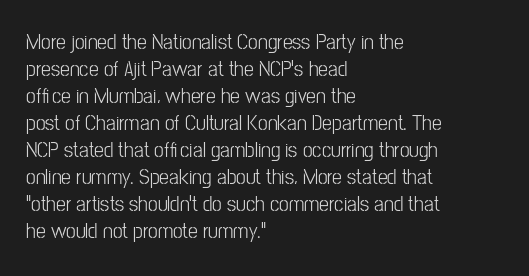
The image shows 22 px text type, upright; set left-aligned, line spacing 1.23x, normal letter spacing, not underlined.
